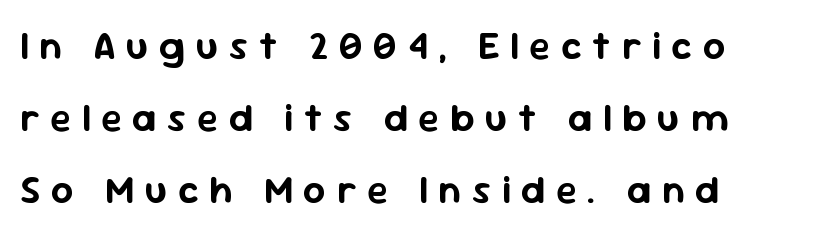
The image shows 39 px sans-serif type, upright; set left-aligned, line spacing 1.84x, unusually wide letter spacing (+0.27 em), not underlined; low stroke contrast and a medium x-height.
